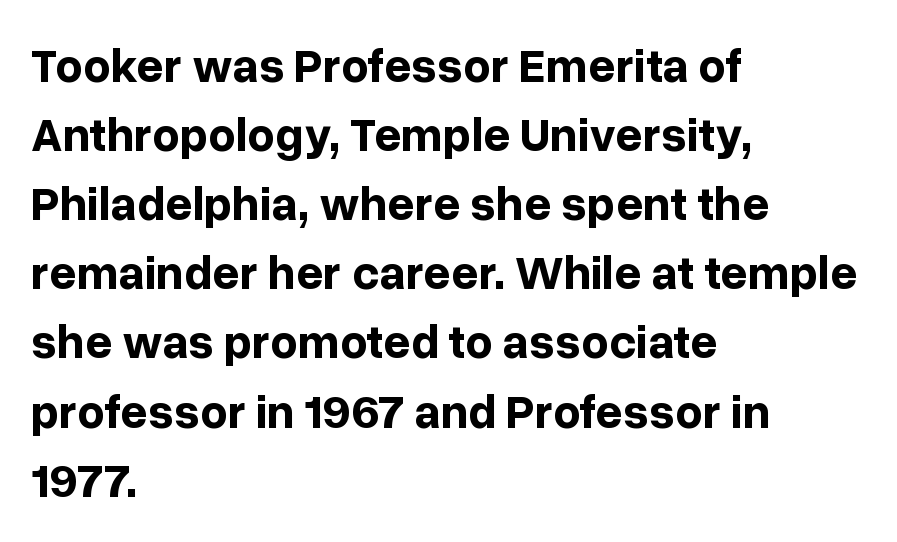
Q: Is the text bold? A: Yes.
Q: Is the text italic (slanted)? A: No, it is upright.
Q: Is the typeface a serif or a sans-serif typeface? A: Sans-serif.
Q: Is the text underlined? A: No.
Q: How is the paragraph aligned? A: Left-aligned.
Q: Is the spacing between letters normal or unusually wide? A: Normal.
Q: Is the spacing between lines tight, normal or loose? A: Normal.
Q: Width (condensed, normal, or wide)? A: Normal.
Q: Stroke contrast? A: Low.
Q: x-height? A: Medium.
Q: Monospaced? A: No.
